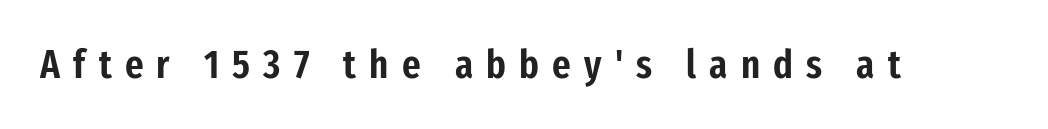
Descender tails drop into unmarked territory. There is plenty of visible air inserted between adjacent glyphs. These lines are rendered in a variable-pitch font. Font category for this specimen: sans-serif. The specimen reads as upright at a glance.
